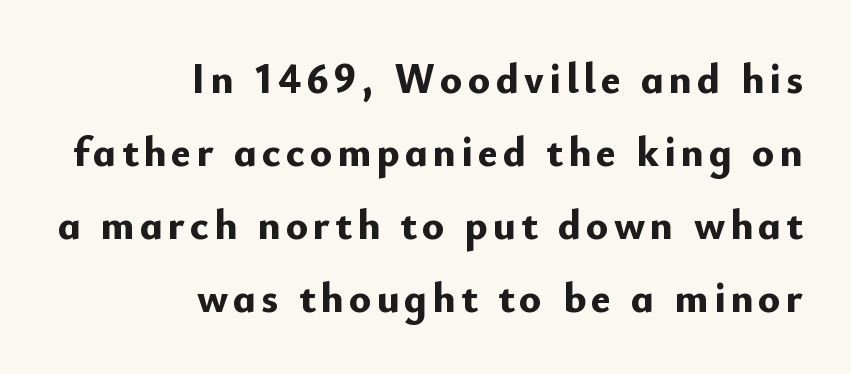
Look at the bottom of the vertical strokes: they stop flat, with no serifs. The letters advance in unequal steps, a hallmark of proportional type. In terms of posture, this sample is upright. Set as a true bold cut, around the 700 mark. Type without underlining.
